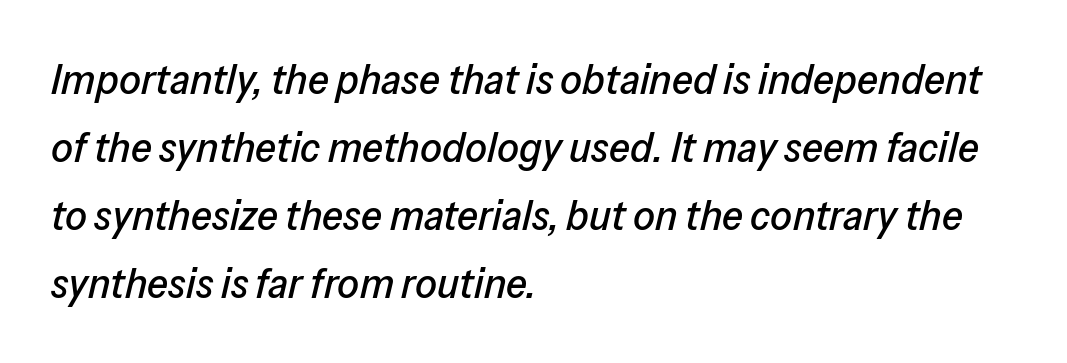
Q: Is the text italic (slanted)? A: Yes, it leans right by about 13 degrees.
Q: Is the text underlined? A: No.
Q: How is the paragraph aligned? A: Left-aligned.
Q: Is the spacing between letters normal or unusually wide? A: Normal.
Q: Is the spacing between lines tight, normal or loose? A: Normal.
Q: Width (condensed, normal, or wide)? A: Normal.
Q: Stroke contrast? A: Low.
Q: x-height? A: Medium.
Q: Monospaced? A: No.
